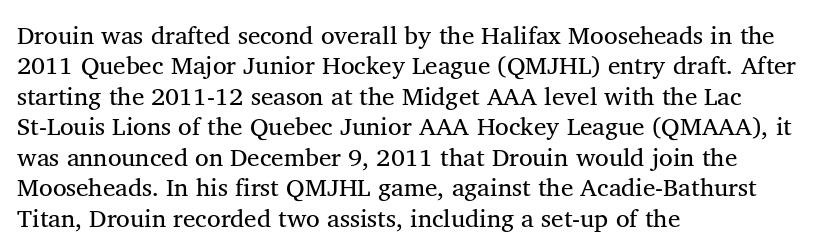
Q: Is the text bold? A: No.
Q: Is the text underlined? A: No.
Q: How is the paragraph aligned? A: Left-aligned.
Q: Is the spacing between letters normal or unusually wide? A: Normal.
